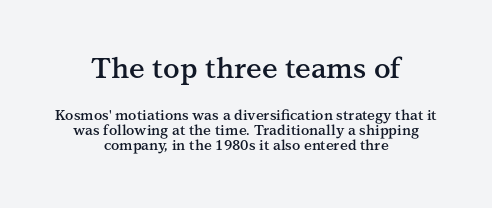
{"serif": "yes", "italic": "no", "bold": "semi", "weight": "semibold", "width": "normal", "stroke_contrast": "medium", "x_height": "medium", "monospaced": "no", "underline": "no", "align": "center", "line_spacing": "tight", "line_spacing_ratio": 1.08, "letter_spacing": "normal", "letter_spacing_em": 0.0, "larger_block": "first", "size_ratio": 2.0, "glyph_px": 28}
